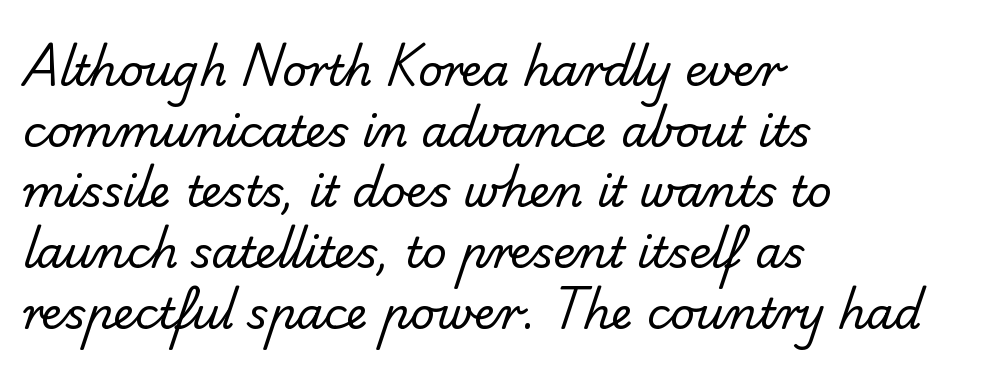
Q: Is the text bold? A: No.
Q: Is the typeface a serif or a sans-serif typeface? A: Sans-serif.
Q: Is the text underlined? A: No.
Q: How is the paragraph aligned? A: Left-aligned.
Q: Is the spacing between letters normal or unusually wide? A: Normal.
Q: Is the spacing between lines tight, normal or loose? A: Normal.
Q: Width (condensed, normal, or wide)? A: Normal.
Q: Stroke contrast? A: Low.
Q: x-height? A: Small.
Q: Monospaced? A: No.
